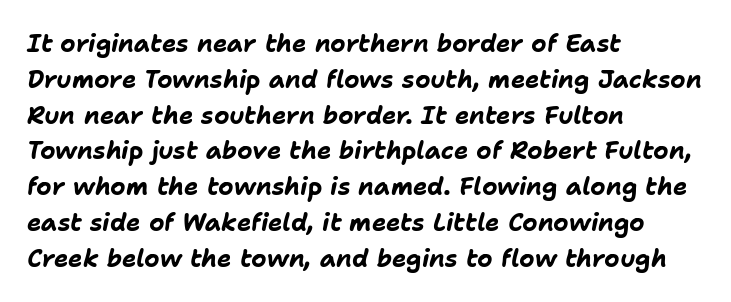
Q: Is the text bold? A: Yes.
Q: Is the text italic (slanted)? A: Yes, it leans right by about 11 degrees.
Q: Is the text underlined? A: No.
Q: How is the paragraph aligned? A: Left-aligned.
Q: Is the spacing between letters normal or unusually wide? A: Normal.
Q: Is the spacing between lines tight, normal or loose? A: Normal.
